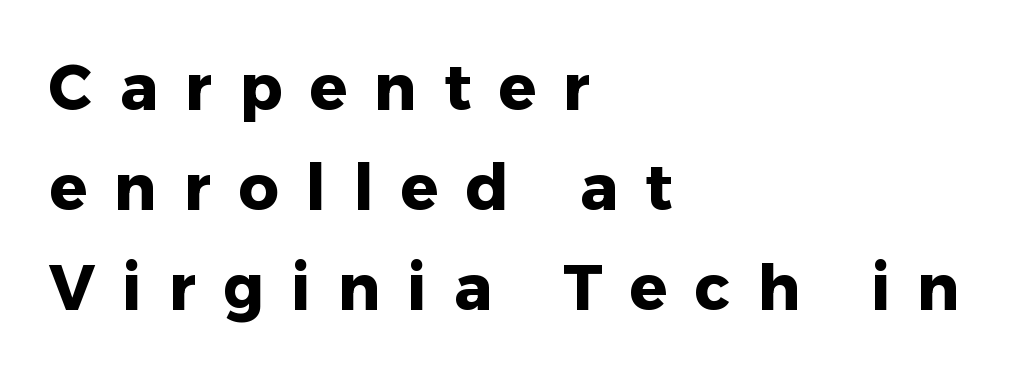
Reading down the column, the eye jumps a familiar distance to each next line. These lines are composed in type without serifs. Heavy-handed strokes throughout: this text is bold. You could not count columns in this text — the font is proportionally spaced. The axis of the letterforms is exactly vertical.
